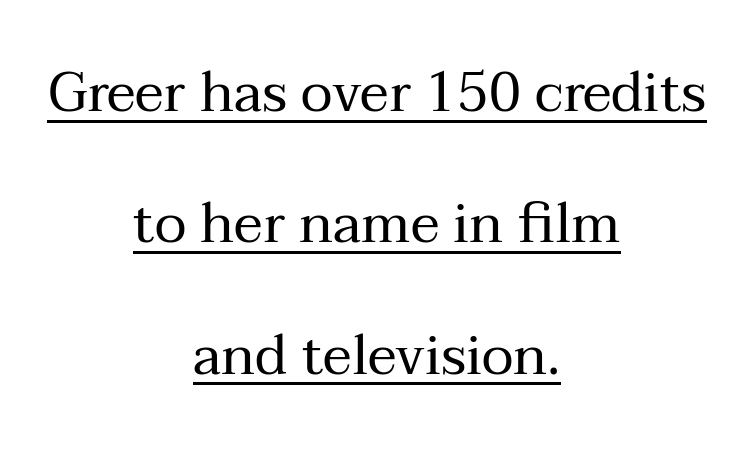
{"serif": "yes", "italic": "no", "bold": "no", "weight": "regular", "width": "normal", "stroke_contrast": "medium", "x_height": "medium", "monospaced": "no", "underline": "yes", "align": "center", "line_spacing": "loose", "line_spacing_ratio": 2.39, "letter_spacing": "normal", "letter_spacing_em": 0.0, "glyph_px": 55}
